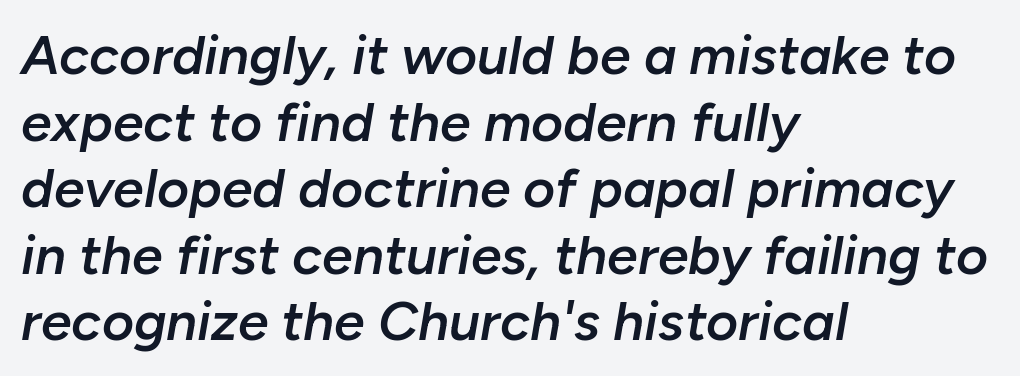
{"italic": "yes", "lean": "right", "slant_degrees": 10, "bold": "semi", "weight": "semibold", "width": "normal", "stroke_contrast": "low", "x_height": "medium", "monospaced": "no", "underline": "no", "align": "left", "line_spacing_ratio": 1.21, "letter_spacing": "normal", "letter_spacing_em": 0.0, "glyph_px": 55}
